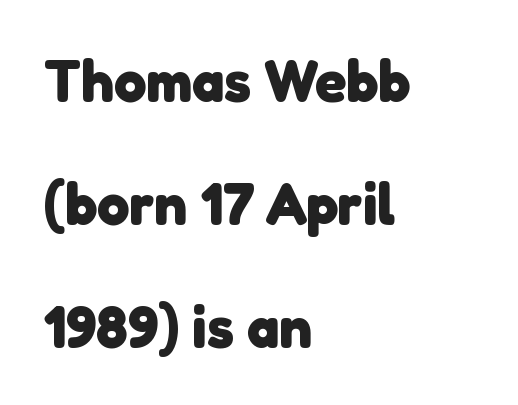
Note: no serifs on the glyphs. The type is set solid horizontally, with unmodified tracking. Successive baselines arrive slowly, with a big drop between each. Horizontally, the lines are justified to the leading edge only. The glyphs are unaccompanied by any horizontal stroke below them. A full-strength bold gives these letters their thick strokes.
